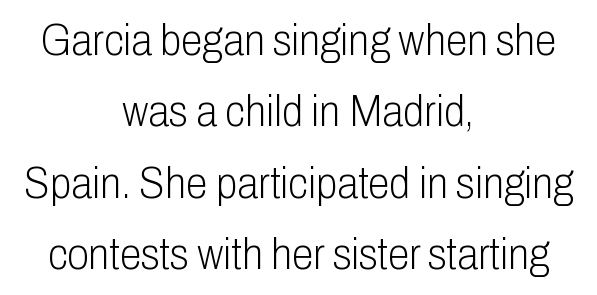
Grotesque or geometric, the face here clearly has no serifs. You can tell it's not italic because the verticals are truly vertical. What's the leading like? Ordinary, nothing unusual. Quick note: underline off. Looks like regular typesetting: each glyph gets only the width it needs. The lines are quadded center.
